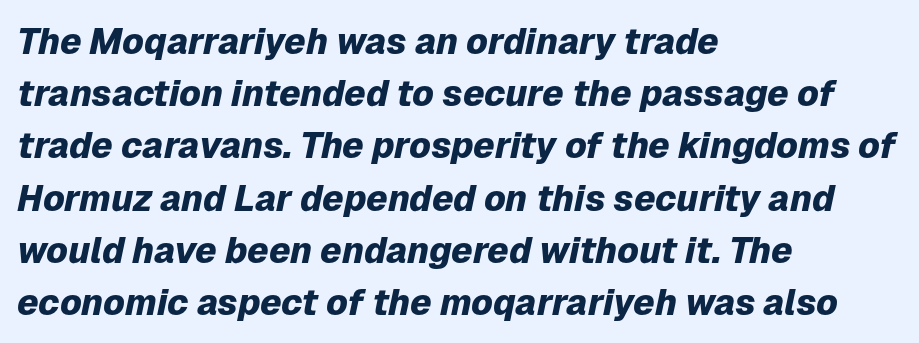
The image shows 36 px heavy type, italic (leaning right); set left-aligned, normal line spacing (1.45x), normal letter spacing, not underlined; low stroke contrast and a medium x-height.
